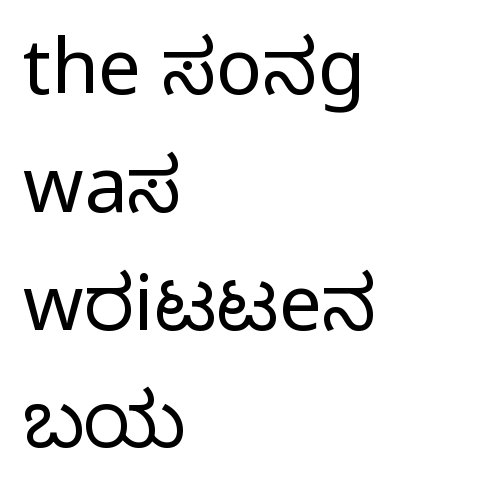
To sum up the face: it is a sans, with no serifs. Unmarked baselines from the first word to the last. The gaps between neighbouring characters are ordinary and unremarkable. On a weight scale, this lands at 450 or below. The rows are spaced the way most documents space them.
